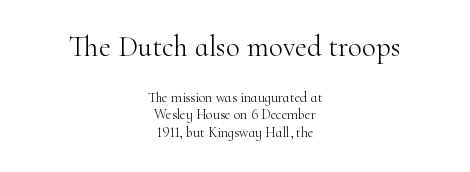
{"serif": "yes", "italic": "no", "bold": "no", "weight": "light", "width": "normal", "stroke_contrast": "high", "x_height": "small", "monospaced": "no", "underline": "no", "align": "center", "line_spacing": "normal", "line_spacing_ratio": 1.26, "letter_spacing": "normal", "letter_spacing_em": 0.0, "larger_block": "first", "size_ratio": 2.07, "glyph_px": 29}
